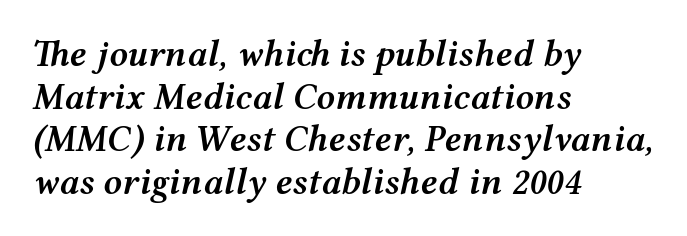
The image shows 37 px semibold, wide type, italic (leaning right); set left-aligned, tight line spacing (1.15x), normal letter spacing, not underlined; medium stroke contrast and a medium x-height.
